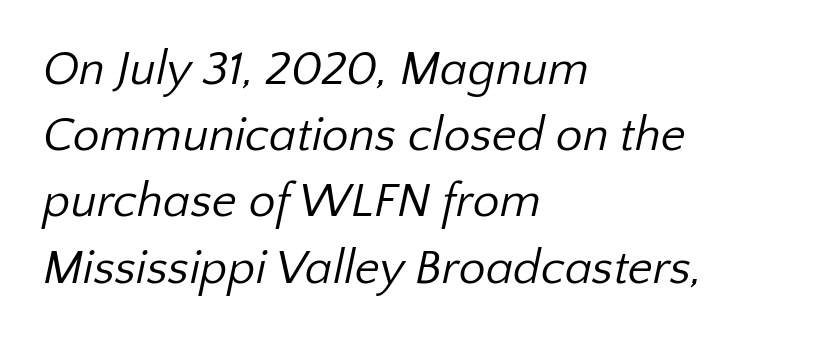
{"serif": "no", "bold": "no", "weight": "regular", "width": "normal", "stroke_contrast": "low", "x_height": "medium", "monospaced": "no", "underline": "no", "align": "left", "line_spacing": "normal", "line_spacing_ratio": 1.38, "letter_spacing": "normal", "letter_spacing_em": 0.0, "glyph_px": 48}
